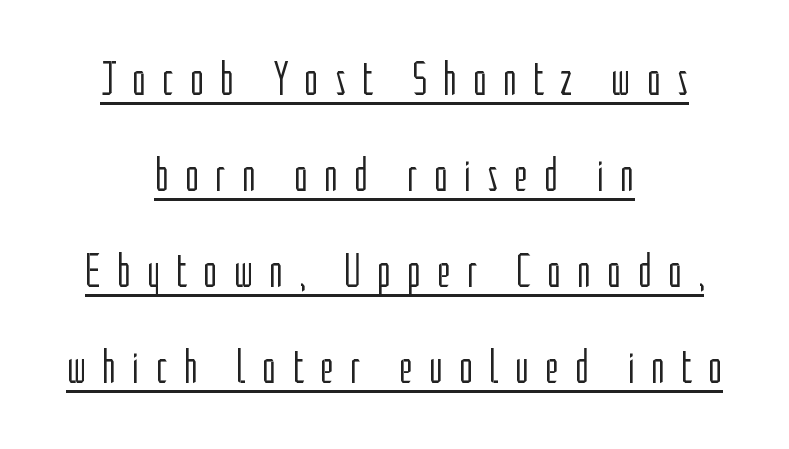
The image shows 48 px light, condensed sans-serif type, upright; set centered, loose line spacing (2.0x), unusually wide letter spacing (+0.33 em), underlined; low stroke contrast and a medium x-height.
